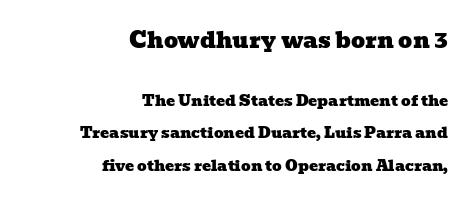
Q: Is the text underlined? A: No.
Q: How is the paragraph aligned? A: Right-aligned.
Q: Is the spacing between letters normal or unusually wide? A: Normal.
Q: Is the spacing between lines tight, normal or loose? A: Loose.
Q: Which block of text is set in a larger size, the first (top) or the second (bottom)? A: The first (top) one.
